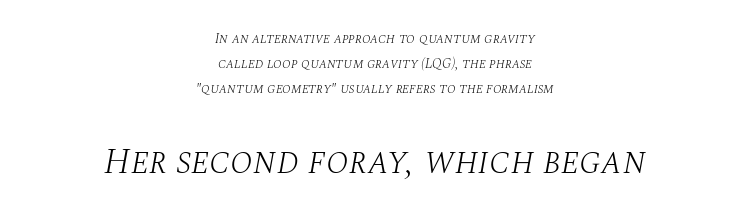
{"serif": "yes", "italic": "yes", "lean": "right", "slant_degrees": 10, "bold": "no", "weight": "light", "width": "normal", "stroke_contrast": "medium", "x_height": "large", "monospaced": "no", "underline": "no", "align": "center", "line_spacing_ratio": 1.79, "letter_spacing": "normal", "letter_spacing_em": 0.0, "larger_block": "second", "size_ratio": 2.64, "glyph_px": 37}
